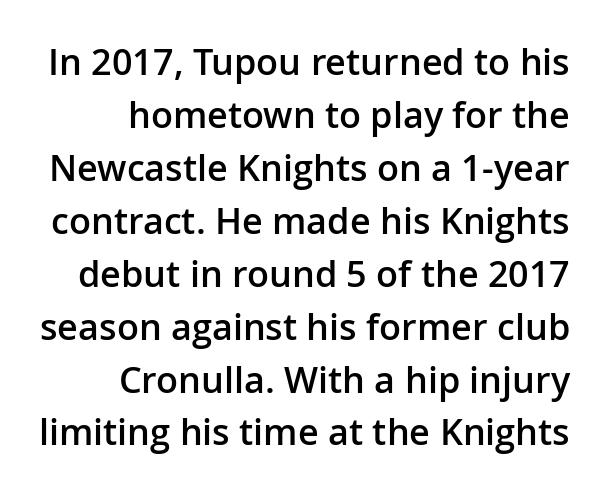
Q: Is the text bold? A: Semi-bold.
Q: Is the text italic (slanted)? A: No, it is upright.
Q: Is the typeface a serif or a sans-serif typeface? A: Sans-serif.
Q: Is the text underlined? A: No.
Q: How is the paragraph aligned? A: Right-aligned.
Q: Is the spacing between letters normal or unusually wide? A: Normal.
Q: Is the spacing between lines tight, normal or loose? A: Normal.
Q: Width (condensed, normal, or wide)? A: Normal.
Q: Stroke contrast? A: Low.
Q: x-height? A: Medium.
Q: Monospaced? A: No.
